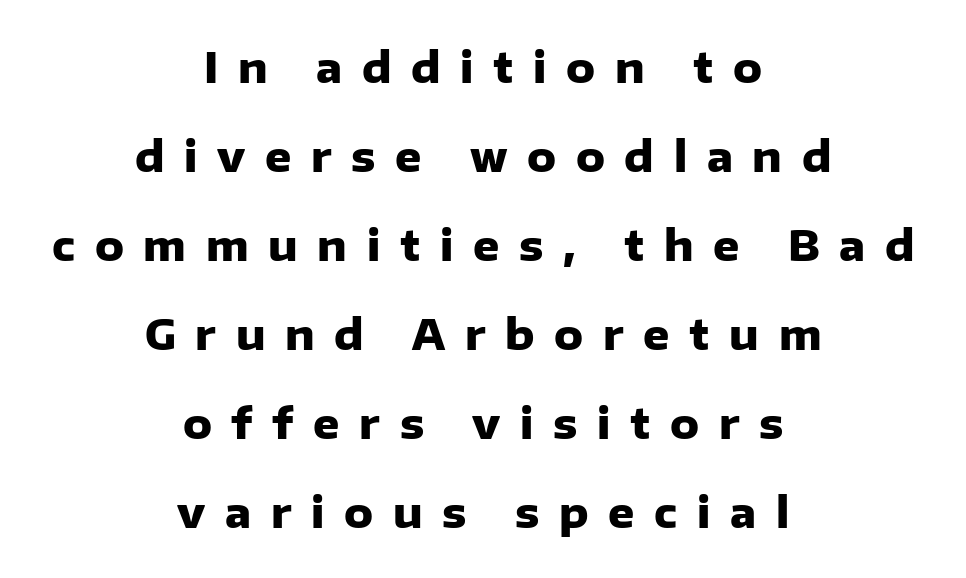
A full-strength bold gives these letters their thick strokes. Line spacing here is loose. The rendering uses natural spacing where letterforms have individual widths. Style check: upright. If you folded the block vertically in half, each line would mirror itself in length. This is sans-serif lettering, the kind often seen on screens and signage.
